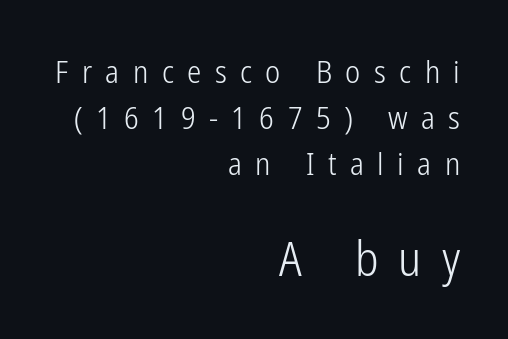
The image shows 48 px light, condensed sans-serif type, upright; set right-aligned, normal line spacing (1.43x), unusually wide letter spacing (+0.42 em), not underlined; the second (bottom) block is 1.5x larger; low stroke contrast and a medium x-height.
